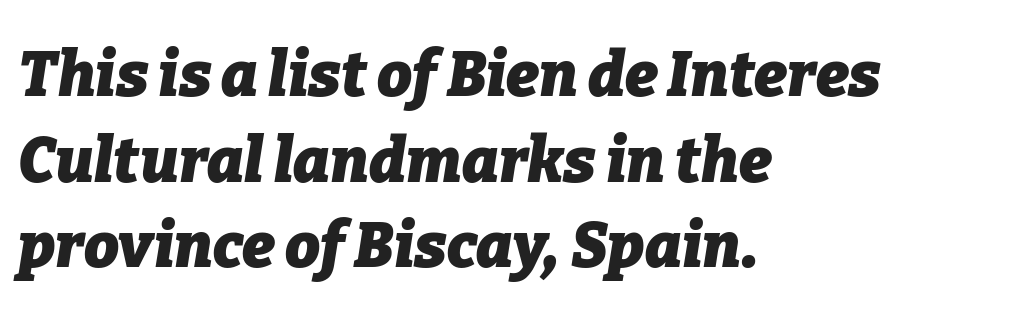
{"italic": "yes", "lean": "right", "slant_degrees": 9, "bold": "yes", "weight": "heavy", "width": "normal", "stroke_contrast": "low", "x_height": "medium", "monospaced": "no", "underline": "no", "align": "left", "line_spacing": "normal", "line_spacing_ratio": 1.38, "letter_spacing": "normal", "letter_spacing_em": 0.0, "glyph_px": 62}
